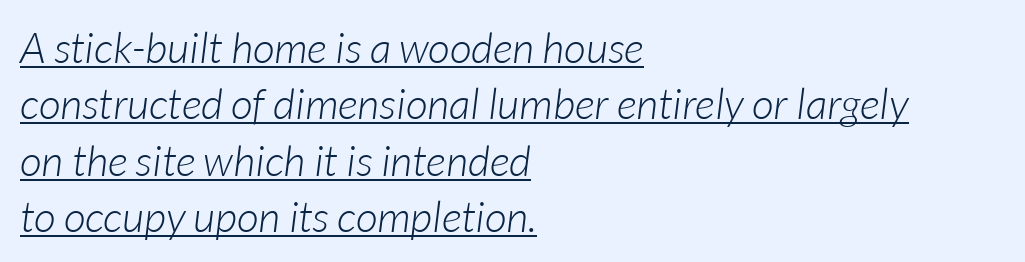
The image shows 43 px light type, italic (leaning right); set left-aligned, normal line spacing (1.31x), normal letter spacing, underlined; low stroke contrast and a medium x-height.
